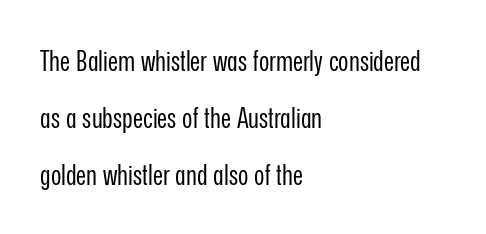
{"serif": "no", "italic": "no", "bold": "no", "weight": "regular", "width": "condensed", "stroke_contrast": "low", "x_height": "medium", "monospaced": "no", "underline": "no", "align": "left", "line_spacing": "loose", "line_spacing_ratio": 2.03, "letter_spacing": "normal", "letter_spacing_em": 0.0, "glyph_px": 28}
